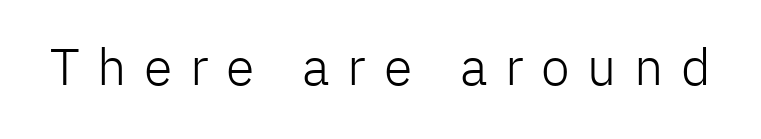
You could not count columns in this text — the font is proportionally spaced. The strokes are not fattened; the text isn't bold. Regarding serifs, this sample does without them. Type without underlining. The letterforms stand isolated, each surrounded by extra space.
